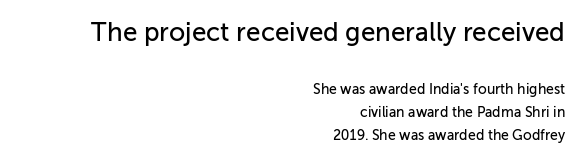
The image shows 26 px text type, upright; set right-aligned, normal line spacing (1.65x), normal letter spacing, not underlined; the first (top) block is 1.86x larger.
